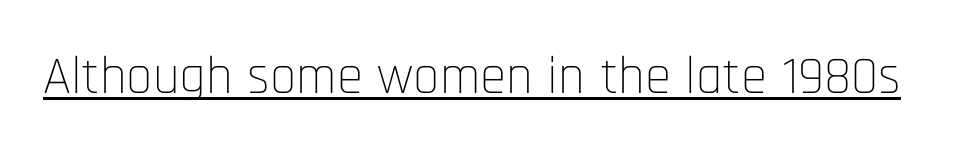
This sample carries an underscore along the baseline area. Varying glyph widths throughout — classic text-font behaviour. Weight: in the light-to-regular range. Typographically, this falls in the sans-serif category. Inter-character spacing is left at the font's built-in metrics.
